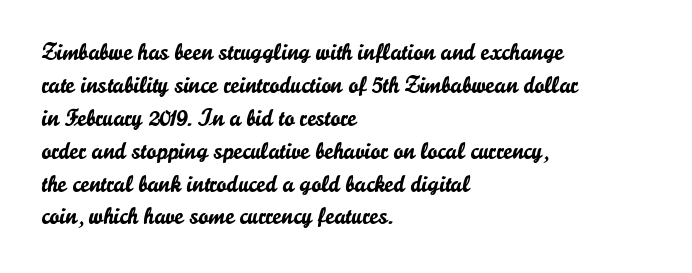
{"underline": "no", "align": "left", "line_spacing": "normal", "line_spacing_ratio": 1.37, "letter_spacing": "normal", "letter_spacing_em": 0.0, "glyph_px": 24}
